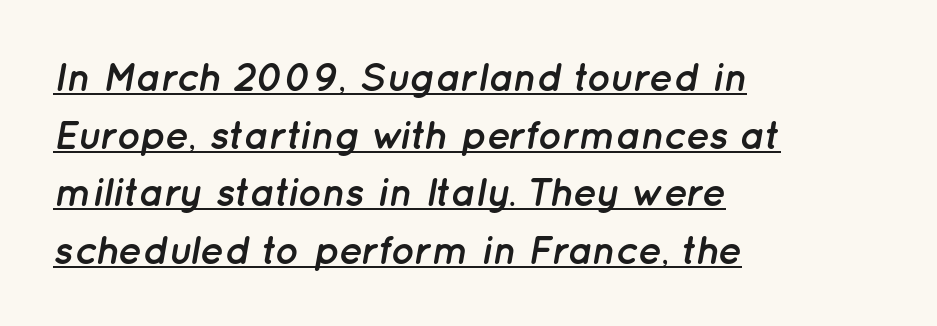
{"italic": "yes", "lean": "right", "slant_degrees": 12, "bold": "yes", "weight": "semibold", "width": "normal", "stroke_contrast": "low", "x_height": "medium", "monospaced": "no", "underline": "yes", "align": "left", "line_spacing": "normal", "line_spacing_ratio": 1.44, "letter_spacing": "normal", "letter_spacing_em": 0.0, "glyph_px": 40}
